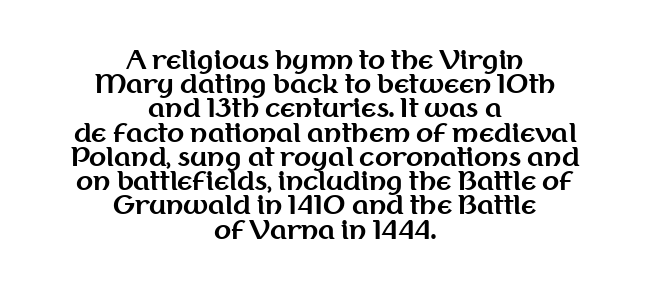
{"italic": "no", "bold": "yes", "underline": "no", "align": "center", "line_spacing": "tight", "line_spacing_ratio": 0.97, "letter_spacing": "normal", "letter_spacing_em": 0.0, "glyph_px": 25}
